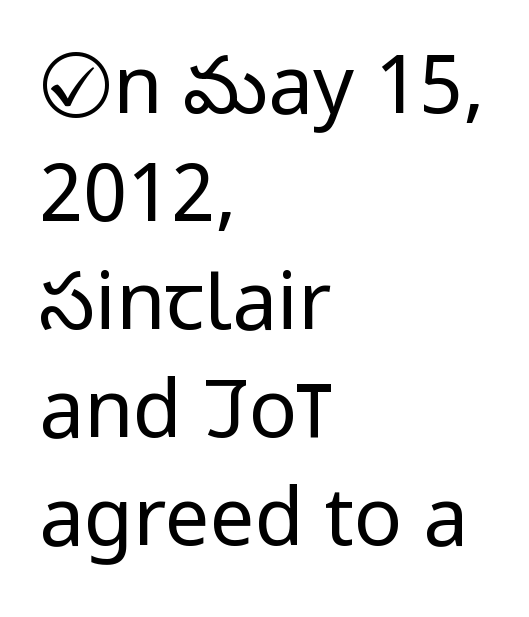
Q: Is the text bold? A: No.
Q: Is the text italic (slanted)? A: No, it is upright.
Q: Is the typeface a serif or a sans-serif typeface? A: Sans-serif.
Q: Is the text underlined? A: No.
Q: How is the paragraph aligned? A: Left-aligned.
Q: Is the spacing between letters normal or unusually wide? A: Normal.
Q: Is the spacing between lines tight, normal or loose? A: Normal.
Q: Width (condensed, normal, or wide)? A: Condensed.
Q: Stroke contrast? A: Low.
Q: x-height? A: Large.
Q: Monospaced? A: No.
